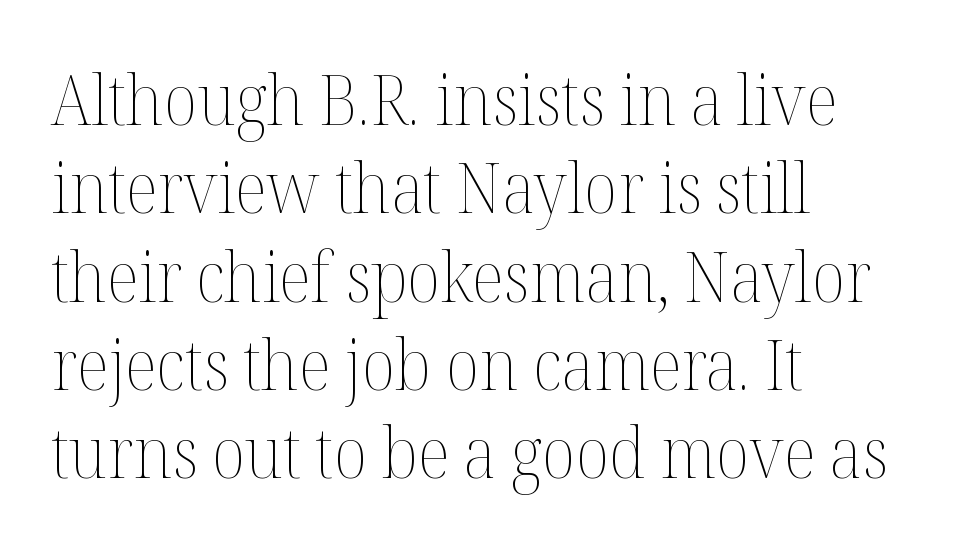
{"italic": "no", "bold": "no", "weight": "thin", "width": "normal", "stroke_contrast": "medium", "x_height": "medium", "monospaced": "no", "underline": "no", "align": "left", "line_spacing": "normal", "line_spacing_ratio": 1.28, "letter_spacing": "normal", "letter_spacing_em": 0.0, "glyph_px": 69}
